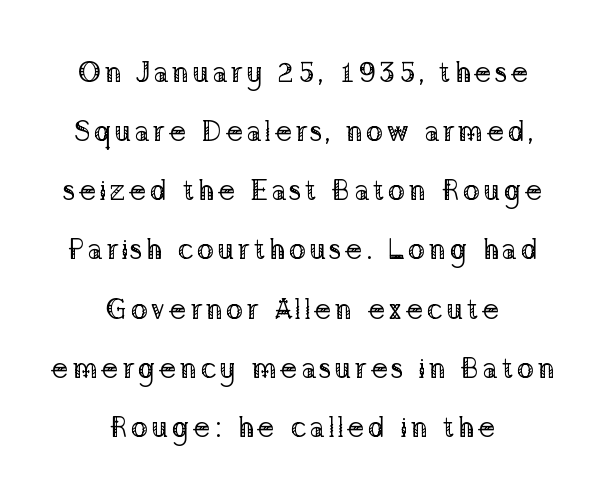
{"serif": "yes", "italic": "no", "bold": "no", "weight": "regular", "width": "normal", "stroke_contrast": "low", "x_height": "medium", "monospaced": "no", "underline": "no", "align": "center", "line_spacing": "loose", "line_spacing_ratio": 2.04, "glyph_px": 29}
